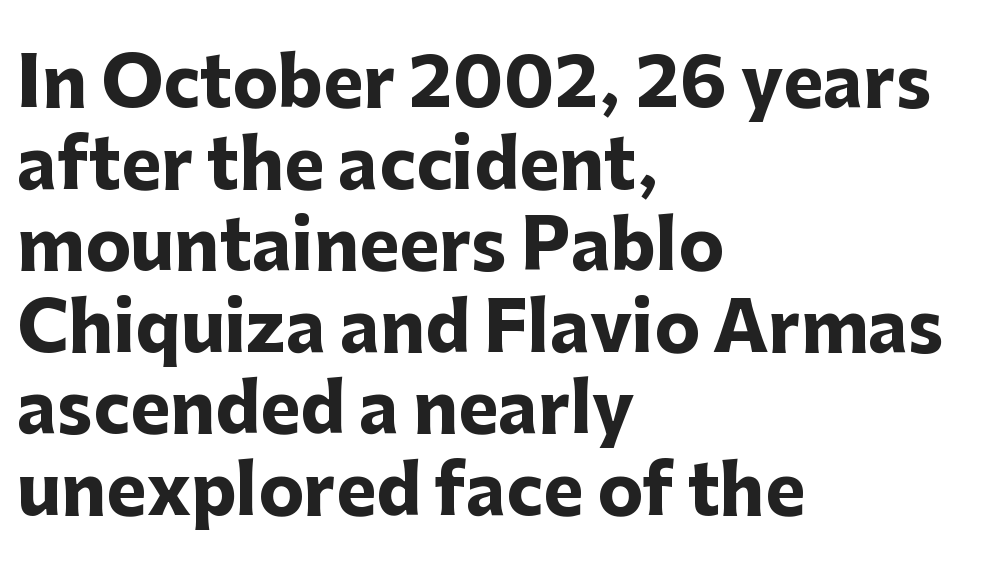
The lettering stays uniformly vertical, giving the passage a roman look. The tracking reads as untouched default to a designer's eye. Font category for this specimen: sans-serif. Looks like regular typesetting: each glyph gets only the width it needs. Lines of text with bare space underneath.
